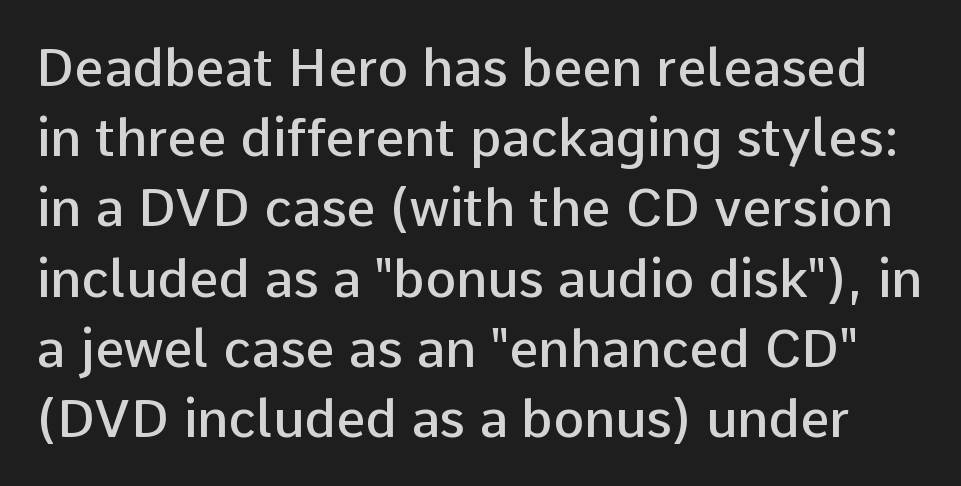
The line texture is even and compact thanks to regular tracking. A typesetter would mark this as roman, not italic. Rows of type keep a routine distance in the vertical direction. Varying glyph widths throughout — classic text-font behaviour.
